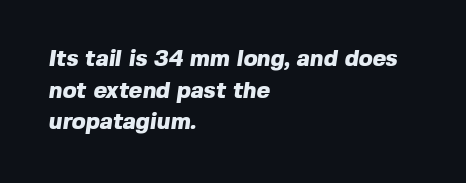
{"bold": "yes", "underline": "no", "align": "left", "line_spacing": "normal", "line_spacing_ratio": 1.38, "letter_spacing": "normal", "letter_spacing_em": 0.0, "glyph_px": 23}
